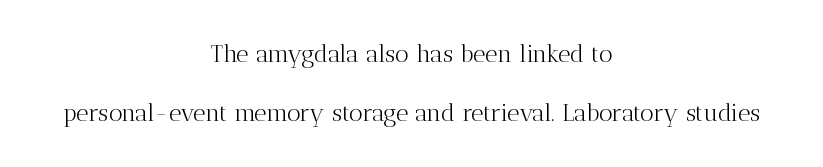
Q: Is the text bold? A: No.
Q: Is the text italic (slanted)? A: No, it is upright.
Q: Is the text underlined? A: No.
Q: How is the paragraph aligned? A: Centered.
Q: Is the spacing between letters normal or unusually wide? A: Normal.
Q: Is the spacing between lines tight, normal or loose? A: Loose.
